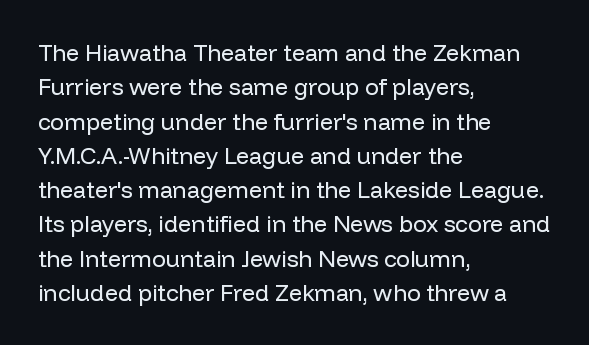
The image shows 23 px text type, upright; set left-aligned, normal line spacing (1.49x), normal letter spacing, not underlined.
